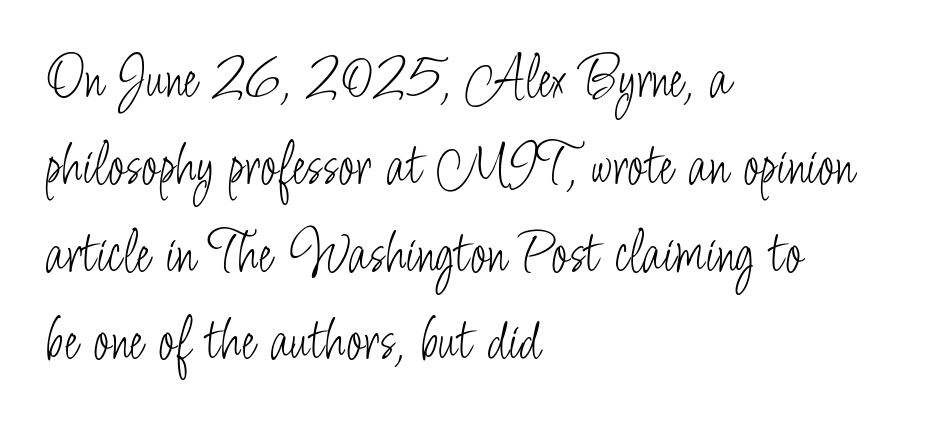
The image shows 62 px light, condensed sans-serif type; set left-aligned, normal line spacing (1.41x), normal letter spacing, not underlined; low stroke contrast and a small x-height.
